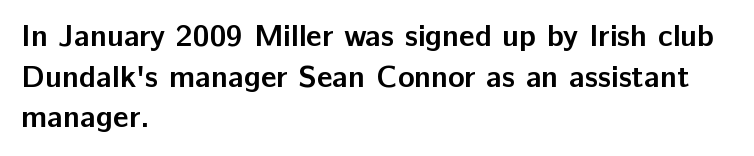
The image shows 31 px semibold sans-serif type, upright; set left-aligned, normal line spacing (1.31x), normal letter spacing, not underlined; low stroke contrast and a medium x-height.
